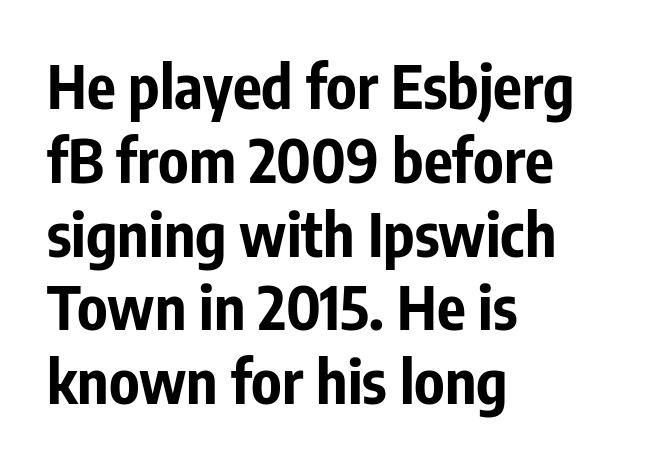
The image shows 60 px bold, condensed sans-serif type, upright; set left-aligned, line spacing 1.23x, normal letter spacing, not underlined; low stroke contrast and a medium x-height.
